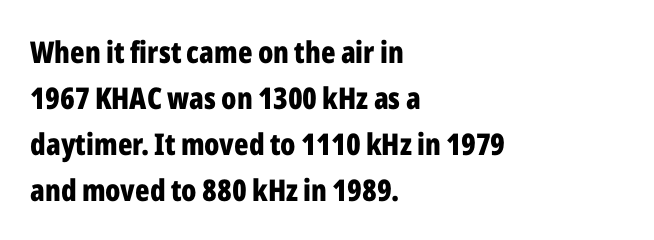
Notice how the passage keeps a crisp vertical edge on the left only. Looks like regular typesetting: each glyph gets only the width it needs. Each word holds together tightly as a unit, with standard inter-letter gaps. The passage shown is emphatically bold.
